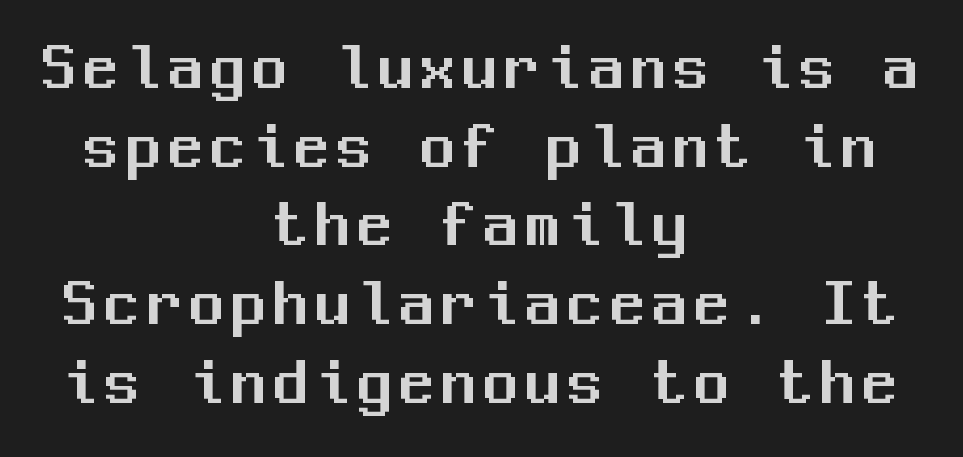
Q: Is the text italic (slanted)? A: No, it is upright.
Q: Is the typeface a serif or a sans-serif typeface? A: Sans-serif.
Q: Is the text underlined? A: No.
Q: How is the paragraph aligned? A: Centered.
Q: Is the spacing between lines tight, normal or loose? A: Tight.
Q: Width (condensed, normal, or wide)? A: Normal.
Q: Stroke contrast? A: Medium.
Q: x-height? A: Medium.
Q: Monospaced? A: Yes.
